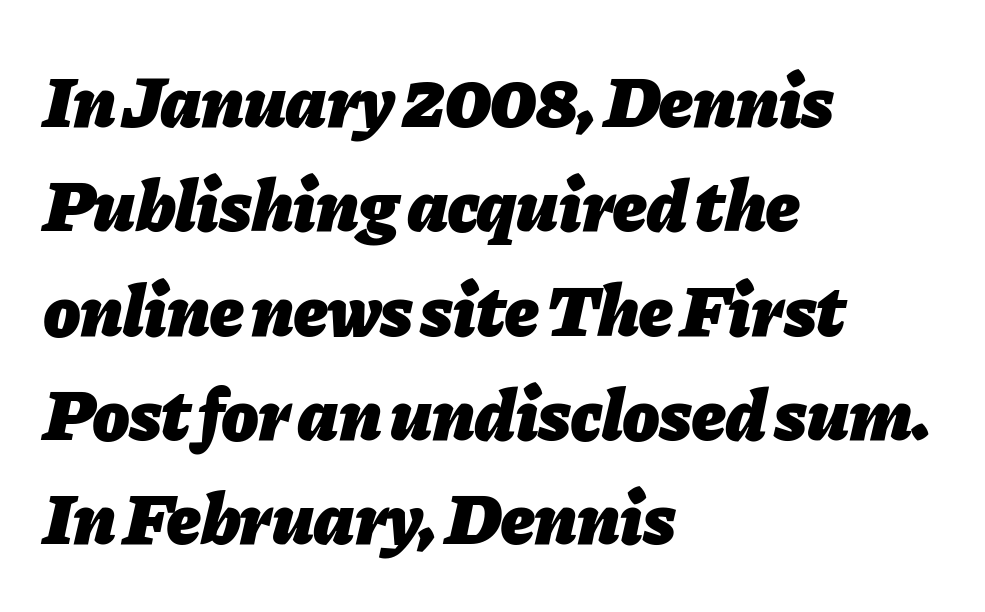
Q: Is the text bold? A: Yes.
Q: Is the text italic (slanted)? A: Yes, it leans right by about 11 degrees.
Q: Is the text underlined? A: No.
Q: How is the paragraph aligned? A: Left-aligned.
Q: Is the spacing between letters normal or unusually wide? A: Normal.
Q: Is the spacing between lines tight, normal or loose? A: Normal.
Q: Width (condensed, normal, or wide)? A: Normal.
Q: Stroke contrast? A: Low.
Q: x-height? A: Medium.
Q: Monospaced? A: No.
